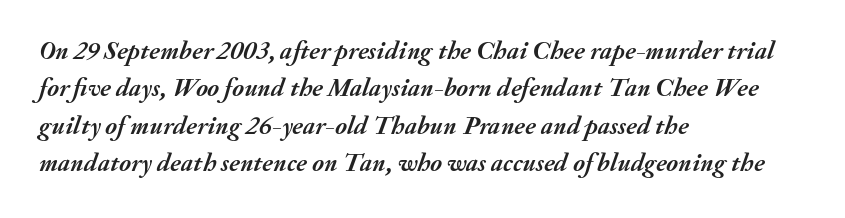
{"italic": "yes", "lean": "right", "slant_degrees": 20, "bold": "yes", "underline": "no", "align": "left", "line_spacing": "normal", "line_spacing_ratio": 1.44, "letter_spacing": "normal", "letter_spacing_em": 0.0, "glyph_px": 26}
